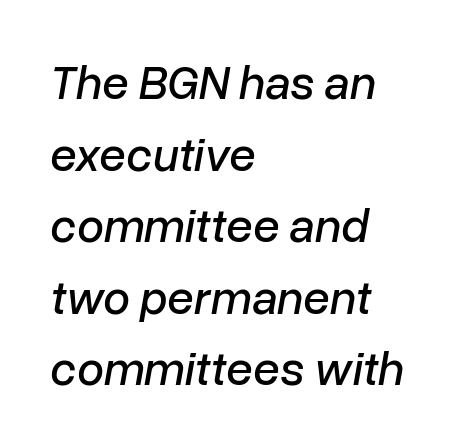
The line-height multiplier appears to be the usual default. Leftover space on each line is placed entirely after the last word. The text carries the slant typical of an italic or oblique font. Letters rest on an invisible, unmarked baseline.
